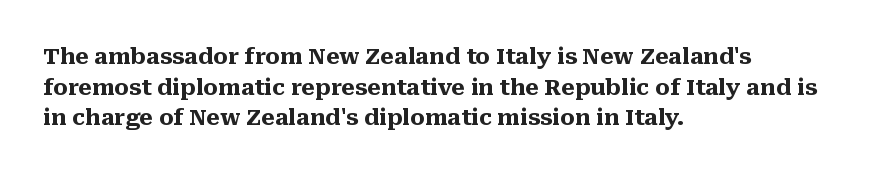
{"italic": "no", "bold": "yes", "underline": "no", "align": "left", "line_spacing": "normal", "line_spacing_ratio": 1.39, "letter_spacing": "normal", "letter_spacing_em": 0.0, "glyph_px": 22}
